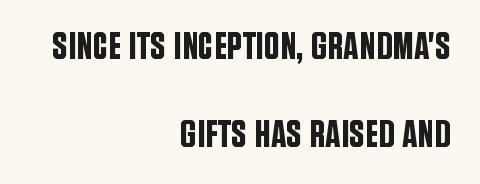
The image shows 39 px condensed sans-serif type, upright; set right-aligned, loose line spacing (2.25x), normal letter spacing, not underlined; low stroke contrast and a large x-height.
